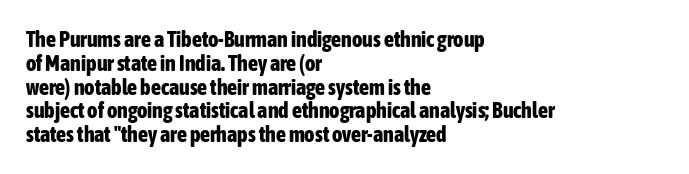
The image shows 22 px bold type, upright; set left-aligned, tight line spacing (1.08x), normal letter spacing, not underlined.
